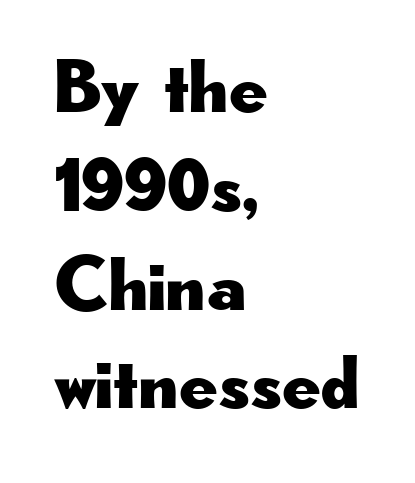
Q: Is the text italic (slanted)? A: No, it is upright.
Q: Is the typeface a serif or a sans-serif typeface? A: Sans-serif.
Q: Is the text underlined? A: No.
Q: How is the paragraph aligned? A: Left-aligned.
Q: Is the spacing between letters normal or unusually wide? A: Normal.
Q: Is the spacing between lines tight, normal or loose? A: Normal.
Q: Width (condensed, normal, or wide)? A: Wide.
Q: Stroke contrast? A: Low.
Q: x-height? A: Small.
Q: Monospaced? A: No.
